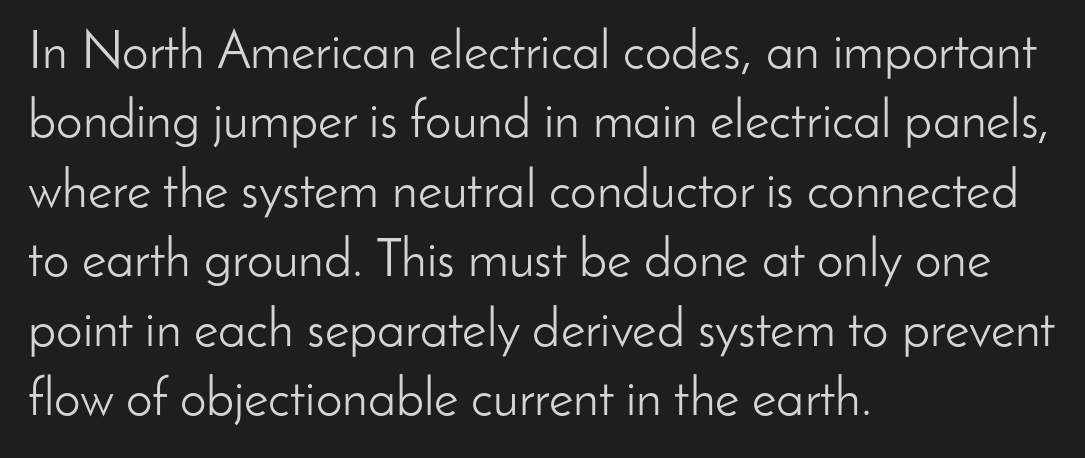
Q: Is the text bold? A: No.
Q: Is the text italic (slanted)? A: No, it is upright.
Q: Is the typeface a serif or a sans-serif typeface? A: Sans-serif.
Q: Is the text underlined? A: No.
Q: How is the paragraph aligned? A: Left-aligned.
Q: Is the spacing between letters normal or unusually wide? A: Normal.
Q: Is the spacing between lines tight, normal or loose? A: Normal.
Q: Width (condensed, normal, or wide)? A: Normal.
Q: Stroke contrast? A: Low.
Q: x-height? A: Small.
Q: Monospaced? A: No.
